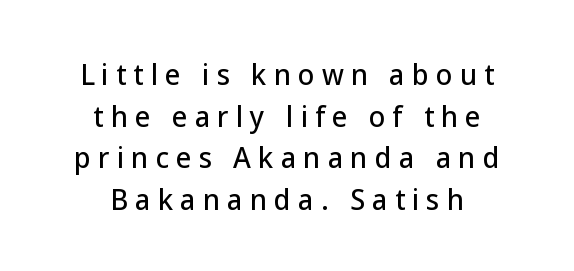
Italic? Not at all — the glyphs are vertical. The specimen omits any rule beneath the text block's lines. Here the glyphs are tracked loosely, breaking word shapes into spaced letters. This sample is center-justified, so both line endings float freely. The passage shown stacks its lines at a standard gap.
